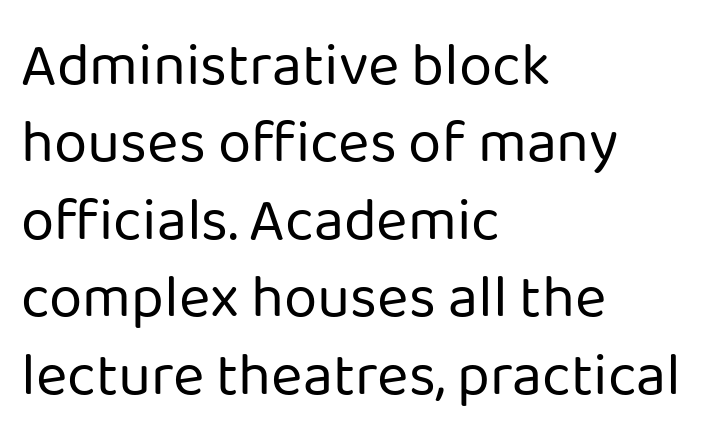
The image shows 60 px regular-weight sans-serif type, upright; set left-aligned, normal line spacing (1.29x), normal letter spacing, not underlined; low stroke contrast and a medium x-height.
